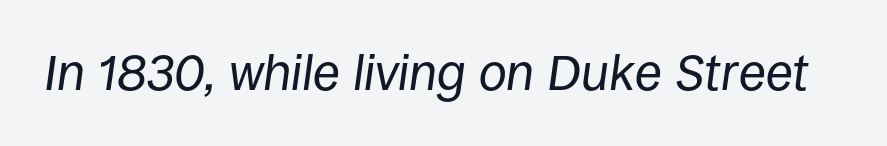
Compared with typical body copy, the letter spacing here is the same. Italic? Definitely — the glyphs are oblique. Descenders are the only things crossing below the line. Vertical stems look standard width or narrower in stroke. Think of a printed novel: that variable character pitch is what you see here.
